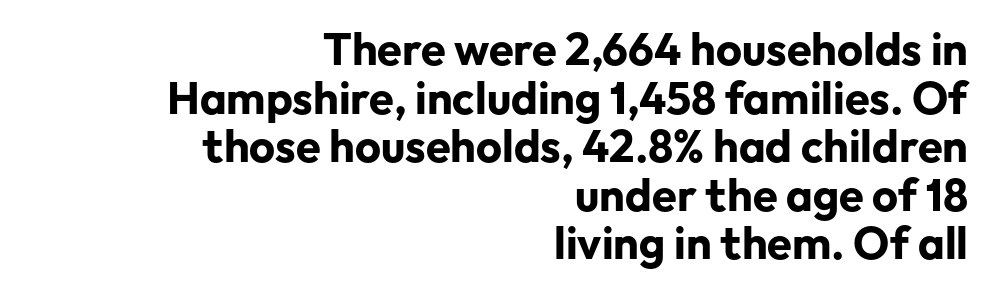
Is the block centered? No — it sits flush against the right margin. These lines are rendered in a variable-pitch font. Unmarked baselines from the first word to the last. The gaps between neighbouring characters are ordinary and unremarkable. Leading: reduced.
